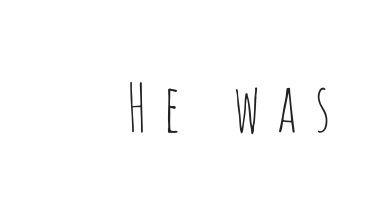
Q: Is the text bold? A: No.
Q: Is the text italic (slanted)? A: No, it is upright.
Q: Is the typeface a serif or a sans-serif typeface? A: Sans-serif.
Q: Is the text underlined? A: No.
Q: How is the paragraph aligned? A: Right-aligned.
Q: Is the spacing between letters normal or unusually wide? A: Unusually wide.
Q: Width (condensed, normal, or wide)? A: Condensed.
Q: Stroke contrast? A: Low.
Q: x-height? A: Large.
Q: Monospaced? A: No.
